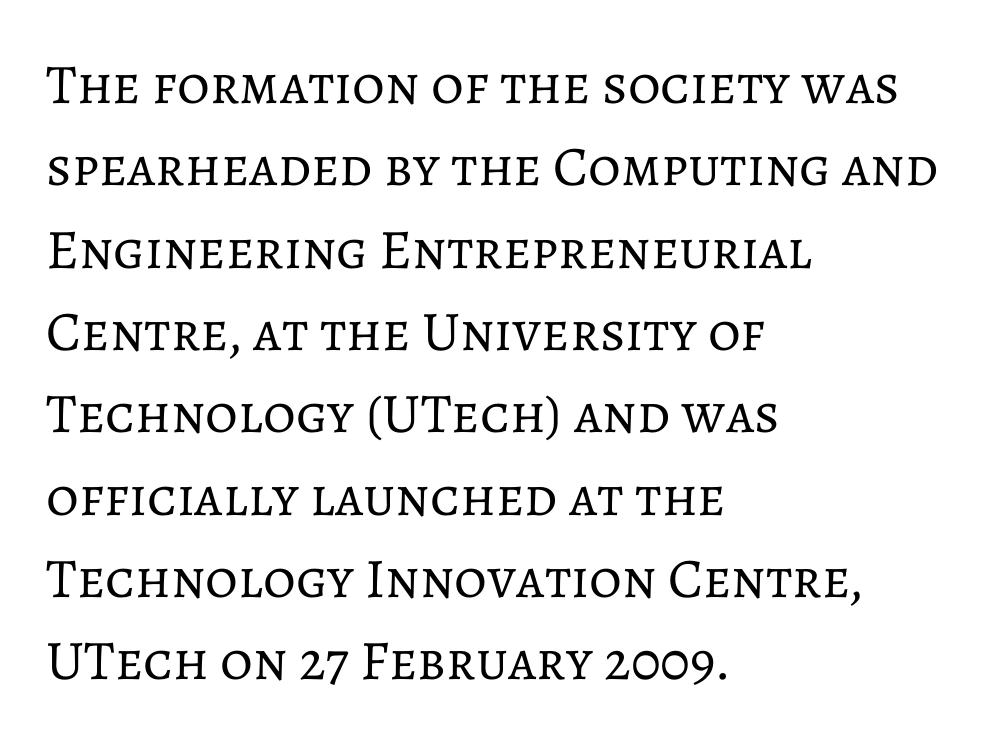
Quick note: not italic, upright. The cut favours lightness, reaching ordinary text weight at its darkest. Bare-footed words on every line. Standard letterfit; no display-style spreading of the glyphs. The typesetter chose a ragged-right arrangement here. The rendering uses natural spacing where letterforms have individual widths.
